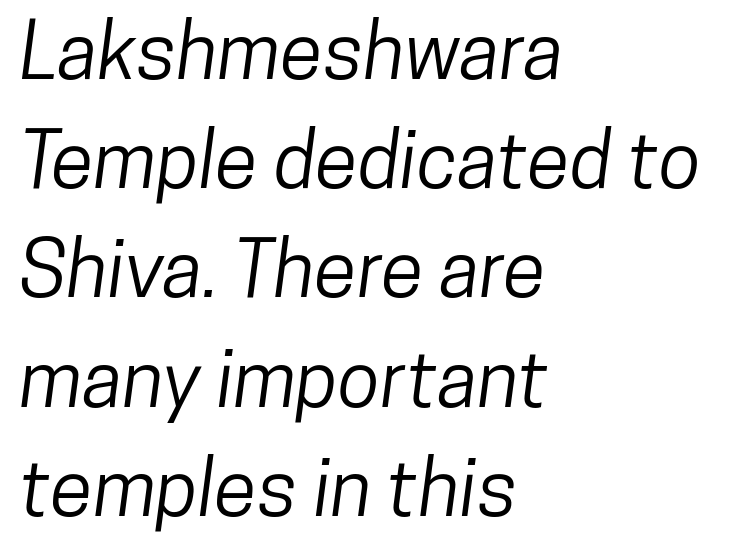
If you measured baseline to baseline, you'd find a middling distance. The glyphs in this specimen are sans serif. Think of a printed novel: that variable character pitch is what you see here. The tracking reads as untouched default to a designer's eye. Rule under the text: the space is simply empty. Reading down the block, your eye returns to a fixed left position each line.
